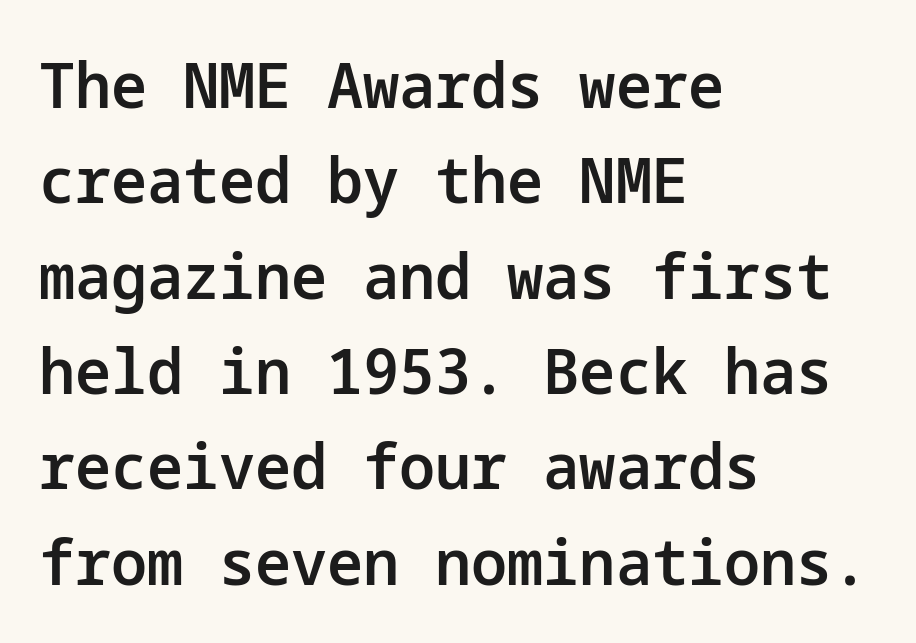
The image shows 64 px semibold sans-serif type, upright; set left-aligned, normal line spacing (1.49x), normal letter spacing, not underlined; low stroke contrast and a medium x-height.
